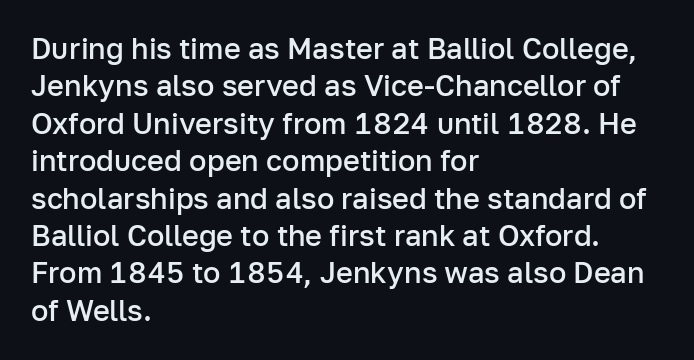
Q: Is the text bold? A: Semi-bold.
Q: Is the text italic (slanted)? A: No, it is upright.
Q: Is the typeface a serif or a sans-serif typeface? A: Sans-serif.
Q: Is the text underlined? A: No.
Q: How is the paragraph aligned? A: Left-aligned.
Q: Is the spacing between letters normal or unusually wide? A: Normal.
Q: Is the spacing between lines tight, normal or loose? A: Normal.
Q: Width (condensed, normal, or wide)? A: Normal.
Q: Stroke contrast? A: Low.
Q: x-height? A: Medium.
Q: Monospaced? A: No.
